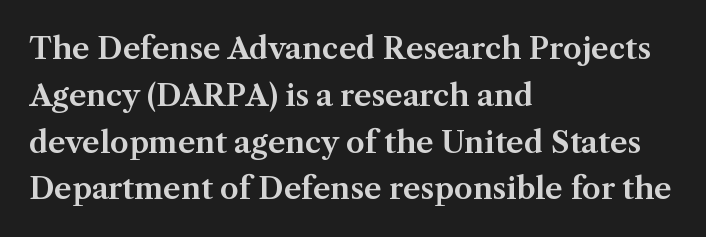
Q: Is the text italic (slanted)? A: No, it is upright.
Q: Is the typeface a serif or a sans-serif typeface? A: Serif.
Q: Is the text underlined? A: No.
Q: How is the paragraph aligned? A: Left-aligned.
Q: Is the spacing between letters normal or unusually wide? A: Normal.
Q: Is the spacing between lines tight, normal or loose? A: Normal.
Q: Width (condensed, normal, or wide)? A: Normal.
Q: Stroke contrast? A: Medium.
Q: x-height? A: Medium.
Q: Monospaced? A: No.
